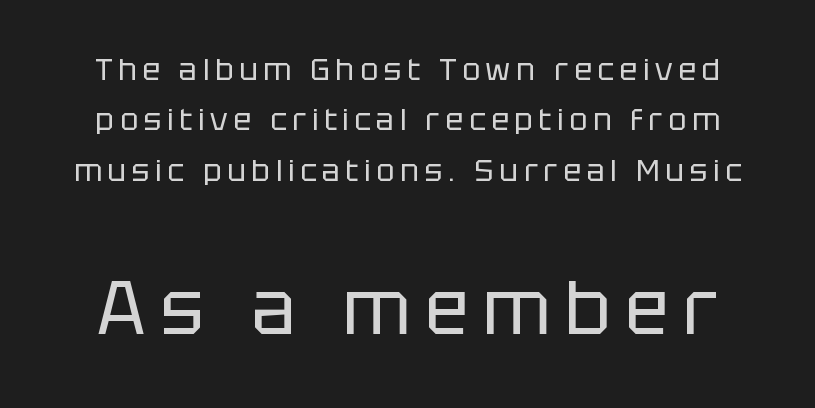
This layout puts the modest block above and the oversized block below. Notice how descenders clear the ascenders below comfortably — that's standard leading. Stroke mass is kept to a normal reading level or below. Note the varied advance widths — an 'i' is clearly narrower than an 'm'.
